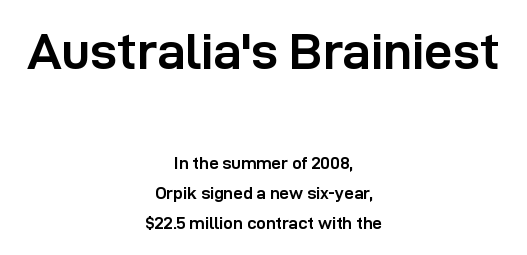
{"serif": "no", "italic": "no", "bold": "yes", "weight": "semibold", "width": "normal", "stroke_contrast": "low", "x_height": "medium", "monospaced": "no", "underline": "no", "align": "center", "line_spacing_ratio": 1.75, "letter_spacing": "normal", "letter_spacing_em": 0.0, "larger_block": "first", "size_ratio": 3.0, "glyph_px": 51}
